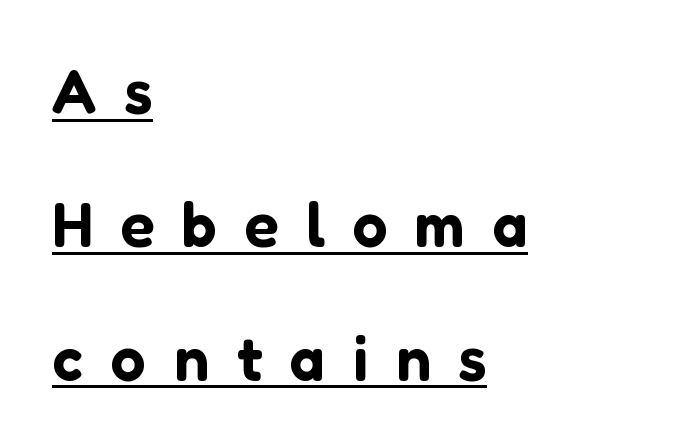
Q: Is the text italic (slanted)? A: No, it is upright.
Q: Is the typeface a serif or a sans-serif typeface? A: Sans-serif.
Q: Is the text underlined? A: Yes.
Q: How is the paragraph aligned? A: Left-aligned.
Q: Is the spacing between letters normal or unusually wide? A: Unusually wide.
Q: Is the spacing between lines tight, normal or loose? A: Loose.
Q: Width (condensed, normal, or wide)? A: Normal.
Q: Stroke contrast? A: Low.
Q: x-height? A: Medium.
Q: Monospaced? A: No.
